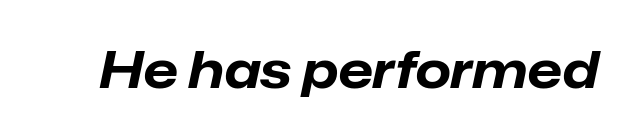
The image shows 51 px bold type, italic (leaning right); set normal letter spacing, not underlined; low stroke contrast and a medium x-height.
